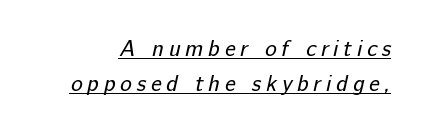
You can see a thin bar hugging the bottom of the glyphs. Spacing between characters has been opened up far beyond the box default. A normal amount of white space separates one row of letters from the next. Counters stay open thanks to moderate or lighter strokes.
